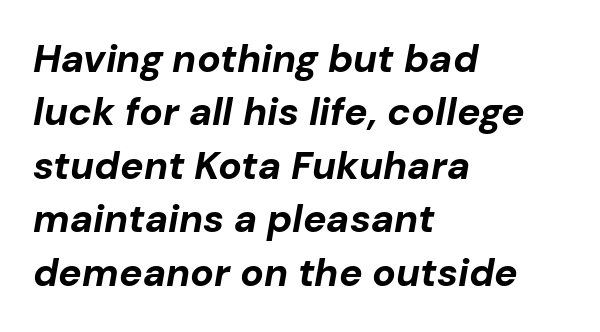
The image shows 39 px bold type, italic (leaning right); set left-aligned, normal line spacing (1.37x), normal letter spacing, not underlined; low stroke contrast and a medium x-height.
